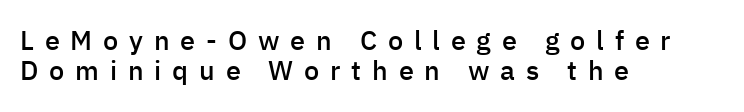
The tracking jumps out immediately: characters are airy and widely separated. Each new line begins almost immediately beneath the previous one. Bare-footed words on every line. A somewhat darkened texture: the type is semibold rather than bold. One-word summary of the alignment: left. Do the letters lean? They stand straight.
